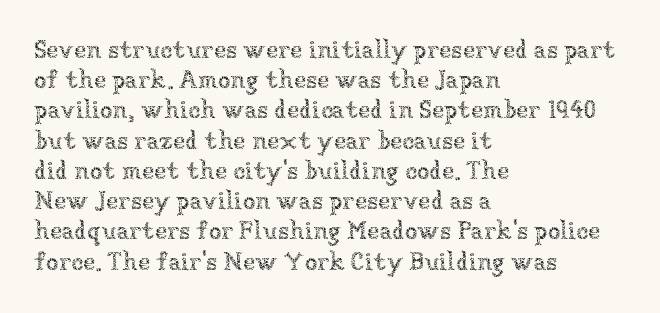
In terms of posture, this sample is upright. The rendering keeps characters at their native spacing. Caption: face not bold, strokes unweighted. The string is rendered with underlining switched off. Horizontal alignment here is leftward, the default for most running prose.
